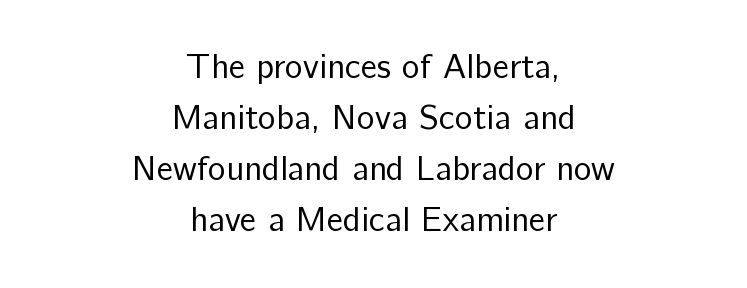
The image shows 34 px regular-weight sans-serif type, upright; set centered, normal line spacing (1.5x), normal letter spacing, not underlined; low stroke contrast and a medium x-height.
